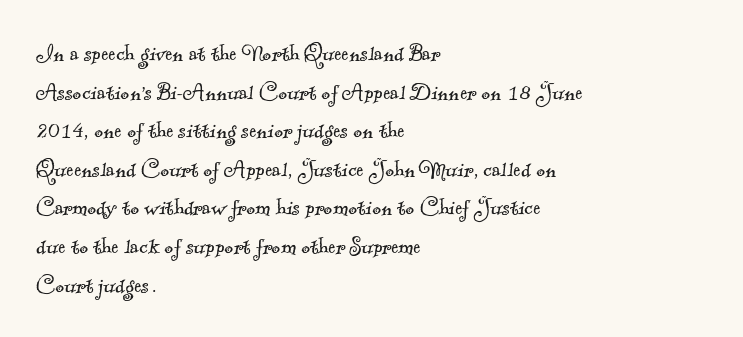
The image shows 27 px text type; set left-aligned, normal line spacing (1.43x), normal letter spacing, not underlined.
